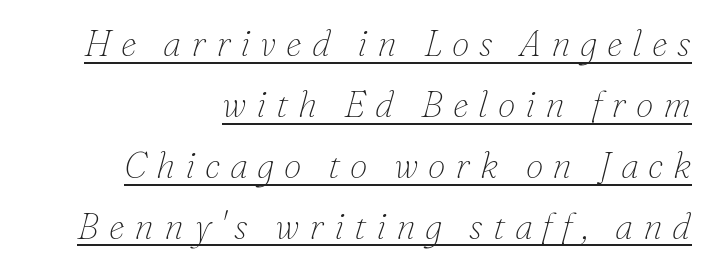
Serifs: yes, visible at the terminals of the letterforms. Underlining? Definitely there. The font is comparable to plain body text, perhaps lighter. The rendering uses natural spacing where letterforms have individual widths. Students, note that the glyphs here are deliberately spaced far apart.
